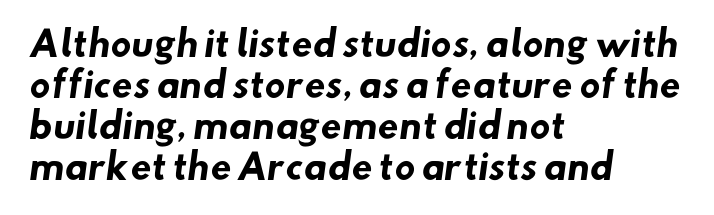
{"serif": "no", "bold": "yes", "weight": "heavy", "width": "normal", "stroke_contrast": "low", "x_height": "small", "monospaced": "no", "underline": "no", "align": "left", "line_spacing_ratio": 1.21, "letter_spacing": "normal", "letter_spacing_em": 0.0, "glyph_px": 34}
